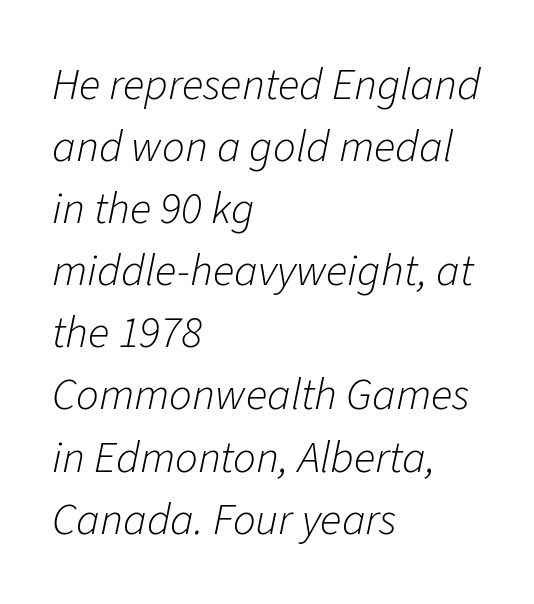
The image shows 45 px light type, italic (leaning right); set left-aligned, normal line spacing (1.38x), normal letter spacing, not underlined; low stroke contrast and a medium x-height.
